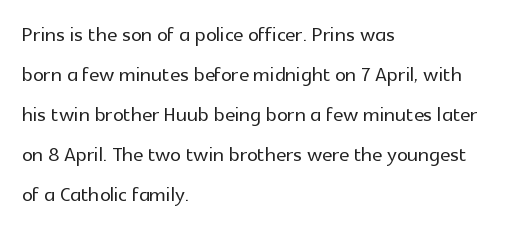
The image shows 27 px text type, upright; set left-aligned, normal line spacing (1.48x), normal letter spacing, not underlined.
